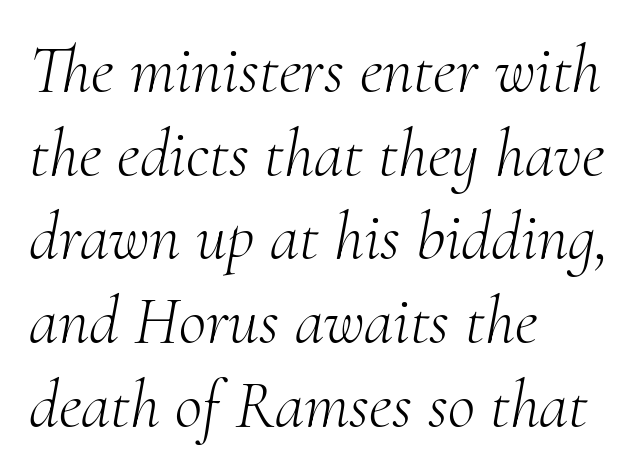
{"serif": "yes", "italic": "yes", "lean": "right", "slant_degrees": 10, "bold": "no", "weight": "light", "width": "normal", "stroke_contrast": "medium", "x_height": "small", "monospaced": "no", "underline": "no", "align": "left", "line_spacing": "normal", "line_spacing_ratio": 1.25, "letter_spacing": "normal", "letter_spacing_em": 0.0, "glyph_px": 67}
